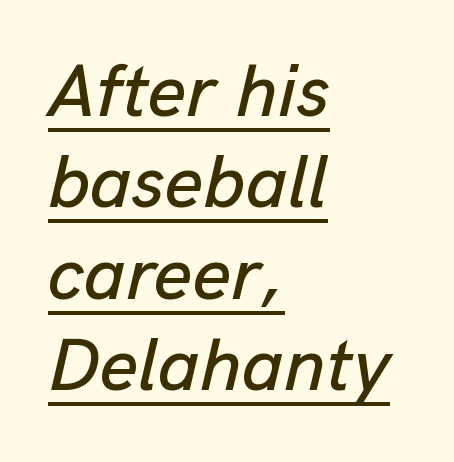
Q: Is the text italic (slanted)? A: Yes, it leans right by about 13 degrees.
Q: Is the text underlined? A: Yes.
Q: How is the paragraph aligned? A: Left-aligned.
Q: Is the spacing between letters normal or unusually wide? A: Normal.
Q: Width (condensed, normal, or wide)? A: Normal.
Q: Stroke contrast? A: Low.
Q: x-height? A: Medium.
Q: Monospaced? A: No.
